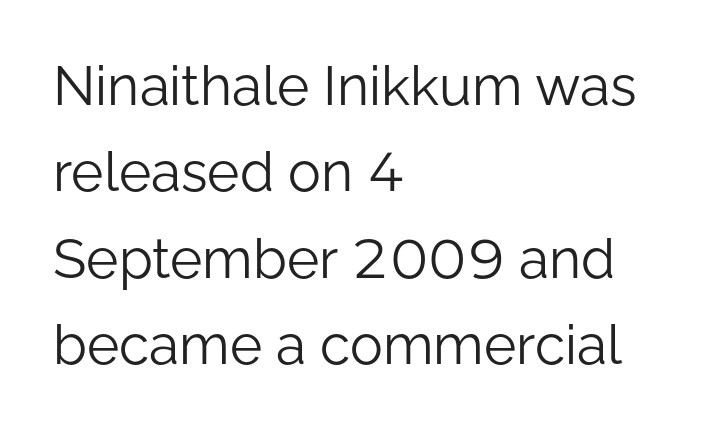
{"serif": "no", "italic": "no", "bold": "no", "weight": "light", "width": "normal", "stroke_contrast": "low", "x_height": "medium", "monospaced": "no", "underline": "no", "align": "left", "line_spacing": "normal", "line_spacing_ratio": 1.57, "letter_spacing": "normal", "letter_spacing_em": 0.0, "glyph_px": 55}
